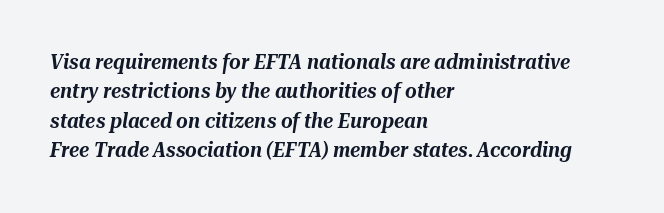
The image shows 20 px text type, italic (leaning right); set left-aligned, normal line spacing (1.47x), normal letter spacing, not underlined.
